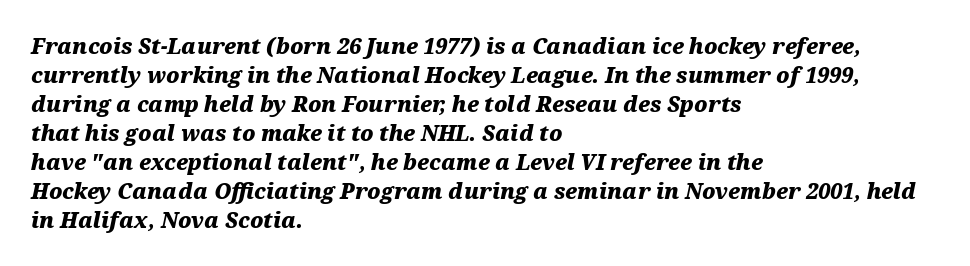
Q: Is the text bold? A: Yes.
Q: Is the text italic (slanted)? A: Yes, it leans right by about 12 degrees.
Q: Is the text underlined? A: No.
Q: How is the paragraph aligned? A: Left-aligned.
Q: Is the spacing between letters normal or unusually wide? A: Normal.
Q: Is the spacing between lines tight, normal or loose? A: Normal.
